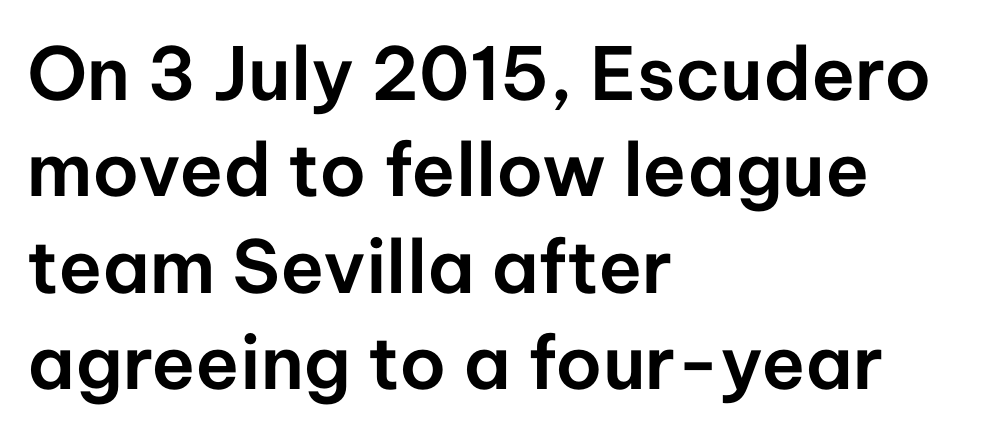
Spacing verdict: proportional, widths tailored to each character. The letters stand upright; this is a roman face. This sample is left-justified, so line endings fall wherever the words run out. The gaps between neighbouring characters are ordinary and unremarkable. You can tell from the bare stems that sans-serif type was used. Nobody drew a line under any word here.
